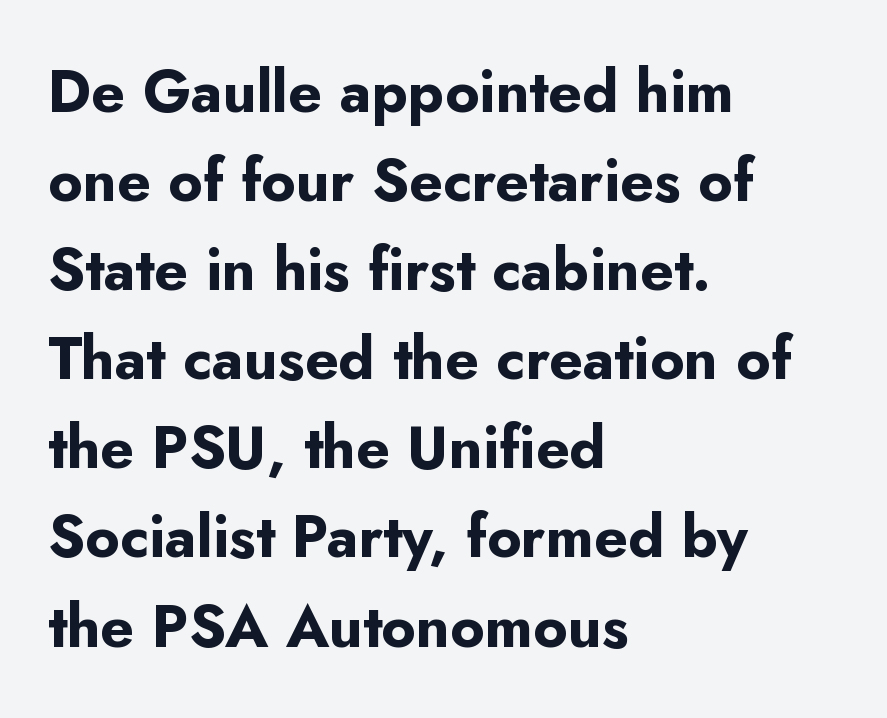
The image shows 59 px bold sans-serif type, upright; set left-aligned, normal line spacing (1.51x), normal letter spacing, not underlined; low stroke contrast and a small x-height.
